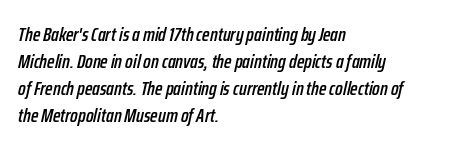
{"italic": "yes", "lean": "right", "slant_degrees": 12, "underline": "no", "align": "left", "line_spacing": "normal", "line_spacing_ratio": 1.35, "letter_spacing": "normal", "letter_spacing_em": 0.0, "glyph_px": 20}
